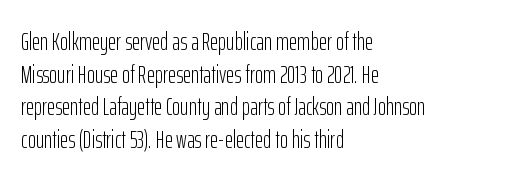
The image shows 25 px text type, upright; set left-aligned, normal line spacing (1.31x), normal letter spacing, not underlined.
